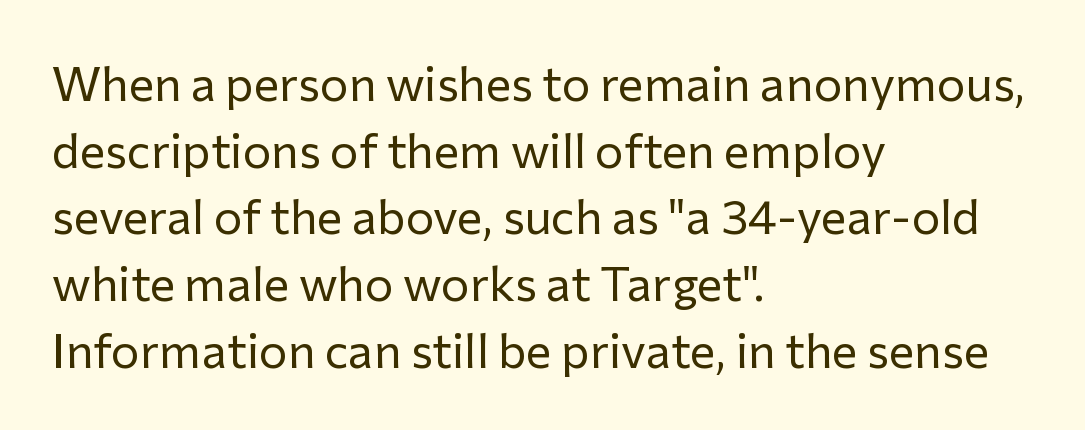
{"serif": "no", "italic": "no", "bold": "no", "weight": "regular", "width": "normal", "stroke_contrast": "low", "x_height": "medium", "monospaced": "no", "underline": "no", "align": "left", "line_spacing": "normal", "line_spacing_ratio": 1.39, "letter_spacing": "normal", "letter_spacing_em": 0.0, "glyph_px": 48}
